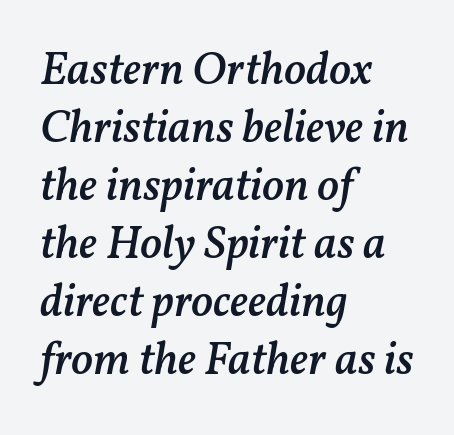
The image shows 46 px semibold type, italic (leaning right); set left-aligned, normal line spacing (1.26x), normal letter spacing, not underlined; medium stroke contrast and a medium x-height.
